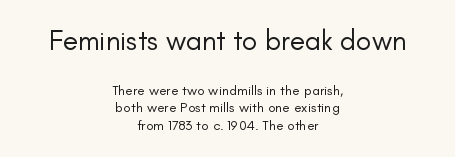
Q: Is the text bold? A: No.
Q: Is the text italic (slanted)? A: No, it is upright.
Q: Is the typeface a serif or a sans-serif typeface? A: Sans-serif.
Q: Is the text underlined? A: No.
Q: How is the paragraph aligned? A: Centered.
Q: Is the spacing between letters normal or unusually wide? A: Normal.
Q: Is the spacing between lines tight, normal or loose? A: Normal.
Q: Which block of text is set in a larger size, the first (top) or the second (bottom)? A: The first (top) one.
Q: Width (condensed, normal, or wide)? A: Normal.
Q: Stroke contrast? A: Low.
Q: x-height? A: Small.
Q: Monospaced? A: No.
